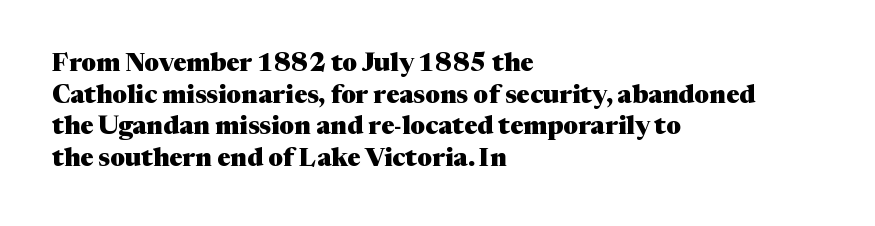
Short and long lines alike share a common starting point at left. The vertical gap from one line to the next is medium. Does the lettering tilt? It doesn't — this is upright. Underline: absent. The tracking reads as untouched default to a designer's eye. Chunky letters — that's bold for sure.
